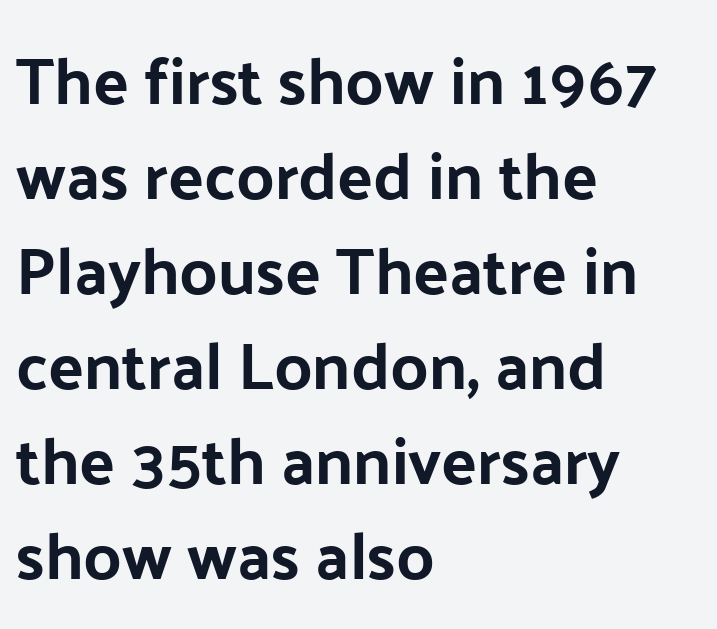
The image shows 66 px sans-serif type, upright; set left-aligned, normal line spacing (1.44x), normal letter spacing, not underlined; low stroke contrast and a medium x-height.
